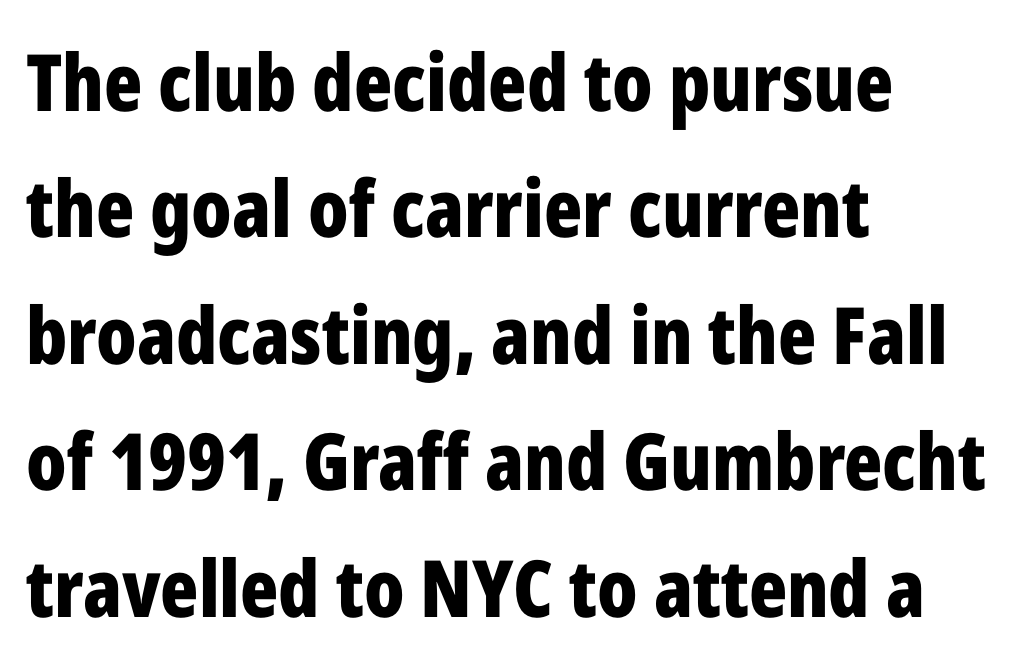
{"serif": "no", "italic": "no", "bold": "yes", "weight": "bold", "width": "condensed", "stroke_contrast": "low", "x_height": "medium", "monospaced": "no", "underline": "no", "align": "left", "line_spacing": "normal", "line_spacing_ratio": 1.6, "letter_spacing": "normal", "letter_spacing_em": 0.0, "glyph_px": 79}
